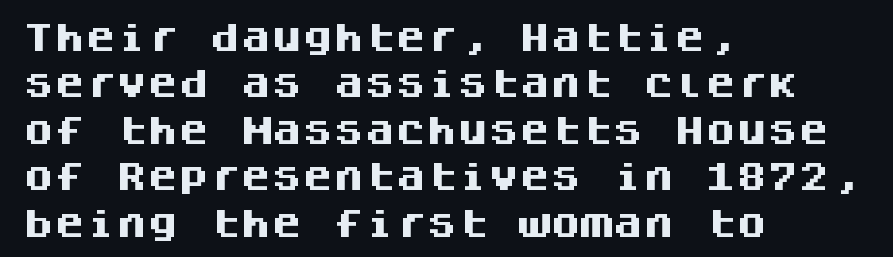
The typography opts for an upright posture over an oblique one. The letters march in equal steps, a hallmark of fixed-pitch type. The strokes are fattened all the way to bold. The lines in this sample share a left origin and differ only in where they stop. Decoration check: the copy has no underline.
